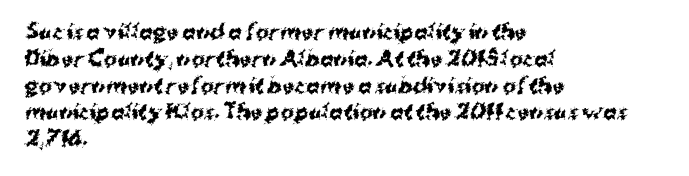
The letters sit at their default tracking, neither squeezed nor spread. Line starts are locked; line ends wander. This is heavy type, rendered in bold. Baseline-to-baseline distance is the conventional proportion of letter height.
